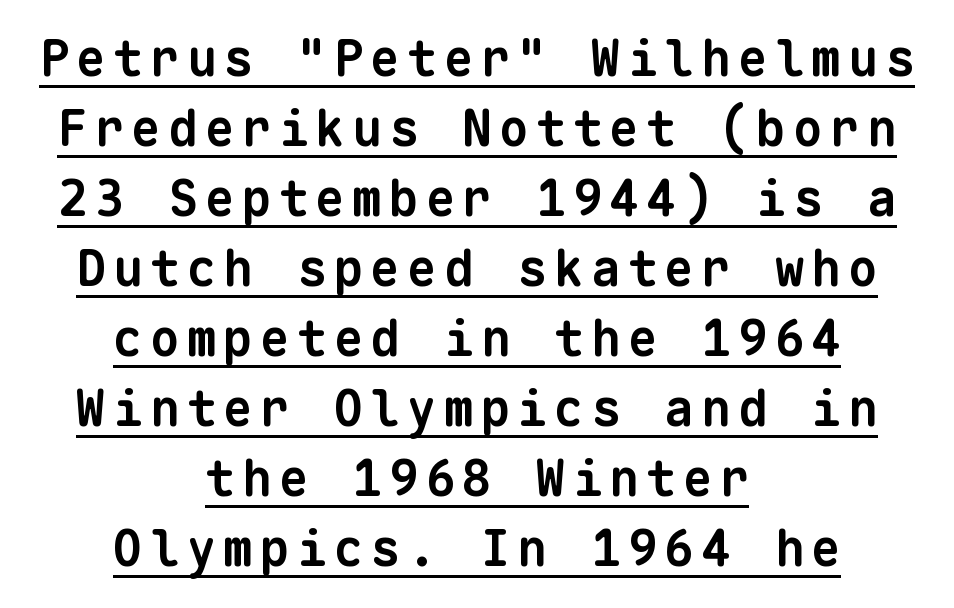
{"serif": "no", "bold": "yes", "weight": "bold", "width": "normal", "stroke_contrast": "low", "x_height": "medium", "monospaced": "yes", "underline": "yes", "align": "center", "line_spacing": "normal", "line_spacing_ratio": 1.43, "glyph_px": 49}
